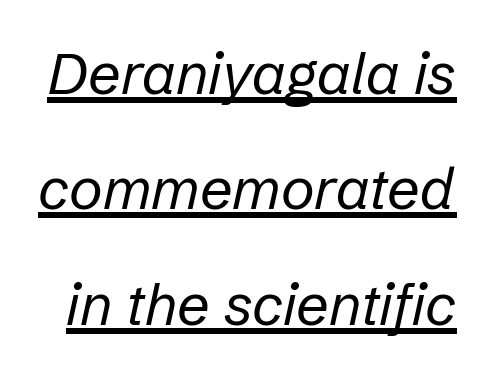
The image shows 58 px regular-weight type, italic (leaning right); set loose line spacing (1.99x), normal letter spacing, underlined; low stroke contrast and a medium x-height.
